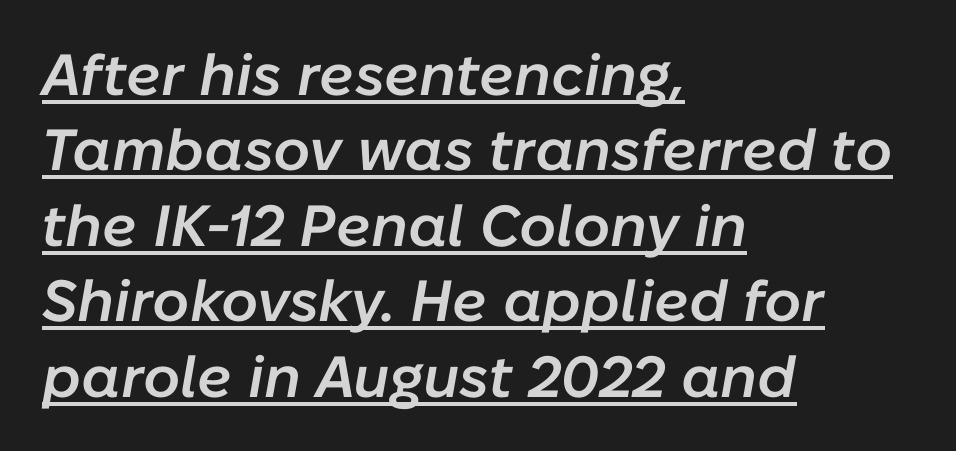
The image shows 58 px semibold type, italic (leaning right); set left-aligned, normal line spacing (1.3x), normal letter spacing, underlined; low stroke contrast and a medium x-height.
